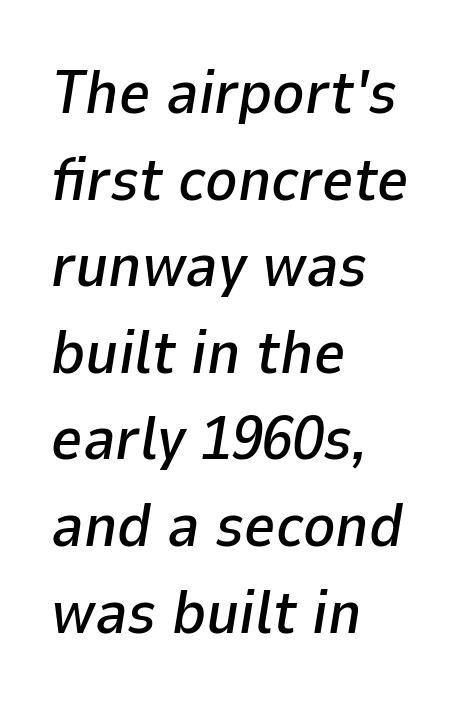
Q: Is the text italic (slanted)? A: Yes, it leans right by about 9 degrees.
Q: Is the text underlined? A: No.
Q: How is the paragraph aligned? A: Left-aligned.
Q: Is the spacing between letters normal or unusually wide? A: Normal.
Q: Is the spacing between lines tight, normal or loose? A: Normal.
Q: Width (condensed, normal, or wide)? A: Normal.
Q: Stroke contrast? A: Low.
Q: x-height? A: Medium.
Q: Monospaced? A: No.
